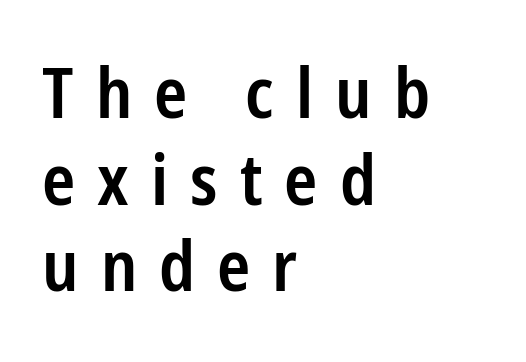
The rendering shows plain stroke endings on the letterforms — a sans-serif design. What stands out about the letter spacing? Its width — letters are far apart. Notice how the stems are strictly vertical — no italics here. Think of a printed novel: that variable character pitch is what you see here.
